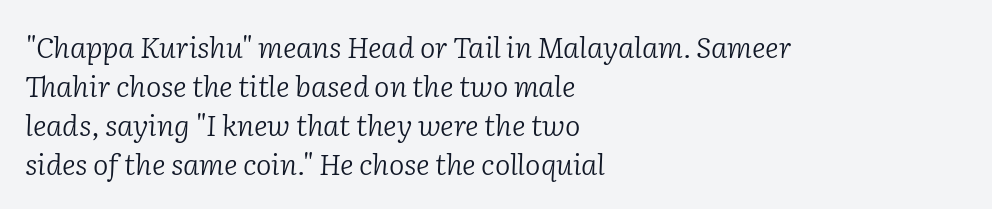
The image shows 29 px light serif type, italic (leaning right); set left-aligned, normal line spacing (1.35x), normal letter spacing, not underlined; low stroke contrast and a medium x-height.
